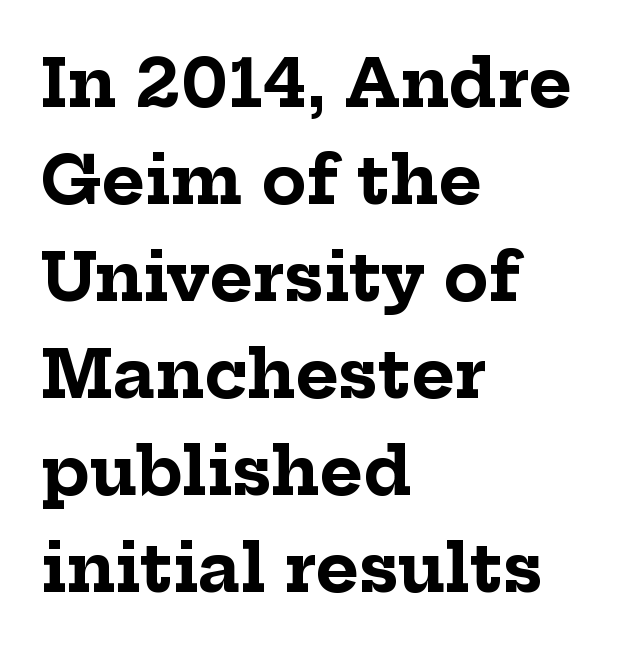
The lines in this sample share a left origin and differ only in where they stop. Is this a fixed-width face? No — the glyphs have proportional, varying widths. Honestly, the letter spacing is just normal — you wouldn't notice it. The letters stand upright; this is a roman face. Glance below the letters and you will spot only blank space.
